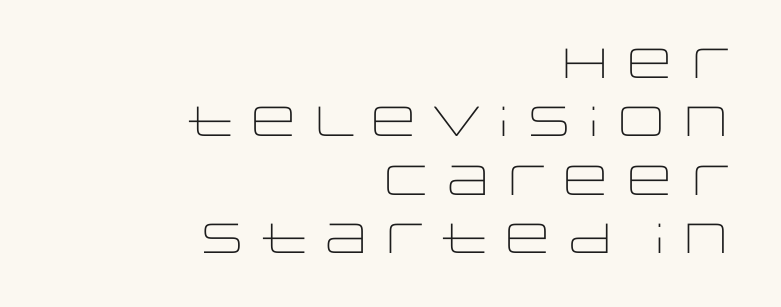
A normal amount of white space separates one row of letters from the next. The face used here is proportionally spaced, like ordinary book or web type. The glyphs in this specimen are sans serif. Heaviness? Minimal to ordinary, like unemphasized prose.
